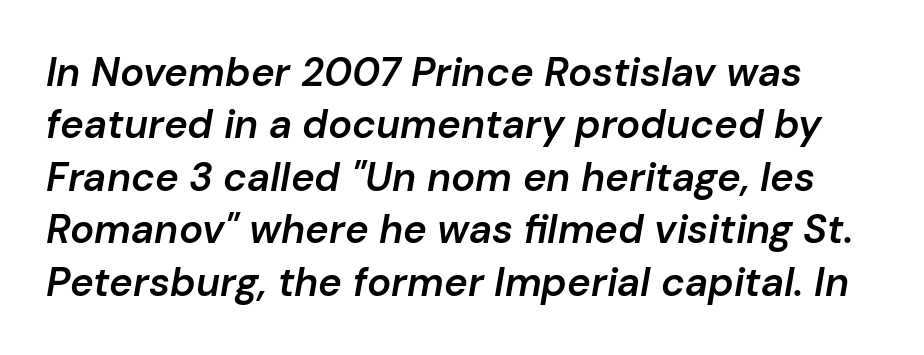
Q: Is the text bold? A: Semi-bold.
Q: Is the text italic (slanted)? A: Yes, it leans right by about 10 degrees.
Q: Is the text underlined? A: No.
Q: Is the spacing between letters normal or unusually wide? A: Normal.
Q: Is the spacing between lines tight, normal or loose? A: Normal.
Q: Width (condensed, normal, or wide)? A: Normal.
Q: Stroke contrast? A: Low.
Q: x-height? A: Medium.
Q: Monospaced? A: No.
